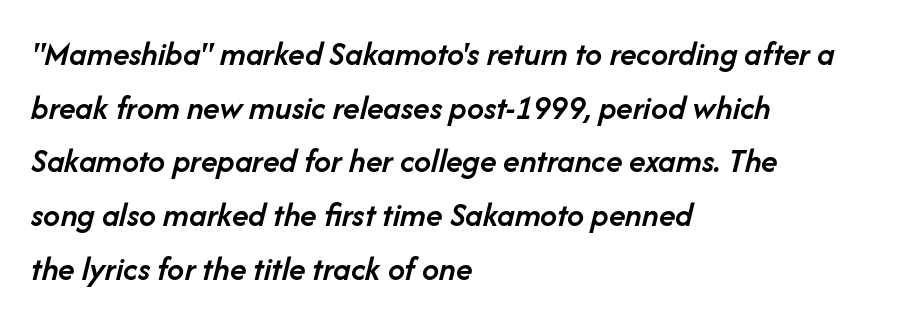
{"italic": "yes", "lean": "right", "slant_degrees": 14, "bold": "semi", "weight": "semibold", "width": "normal", "stroke_contrast": "low", "x_height": "medium", "monospaced": "no", "underline": "no", "align": "left", "line_spacing": "normal", "line_spacing_ratio": 1.58, "letter_spacing": "normal", "letter_spacing_em": 0.0, "glyph_px": 34}
